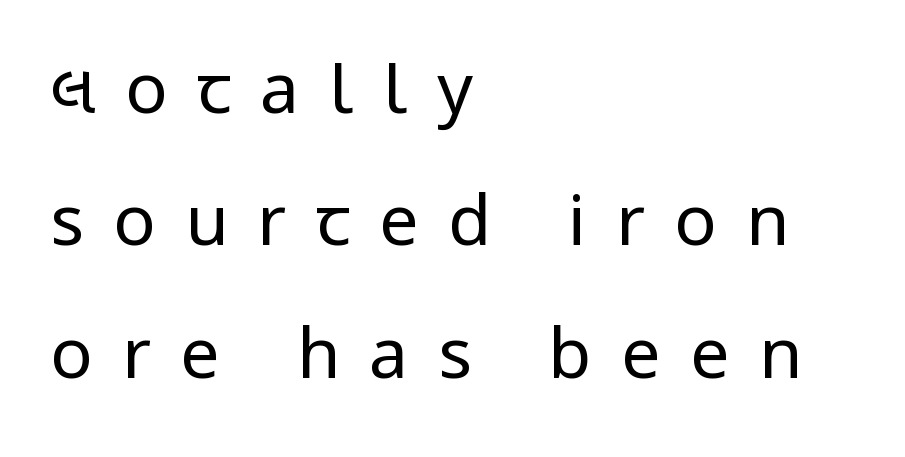
This is the regular roman posture of the typeface. Glyph-to-glyph distance is far greater than everyday printed text. Character widths vary here, with narrow letters taking less room than wide ones. Unbolded letterforms with no extra heft.
